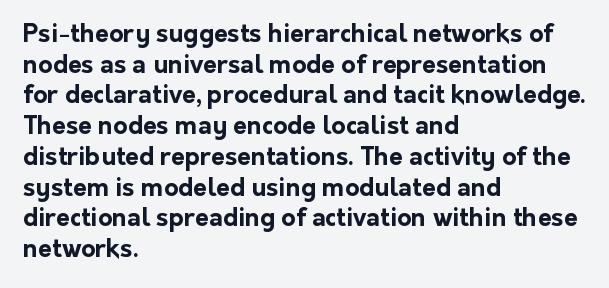
{"italic": "no", "bold": "yes", "underline": "no", "align": "left", "line_spacing_ratio": 1.23, "letter_spacing": "normal", "letter_spacing_em": 0.0, "glyph_px": 25}
